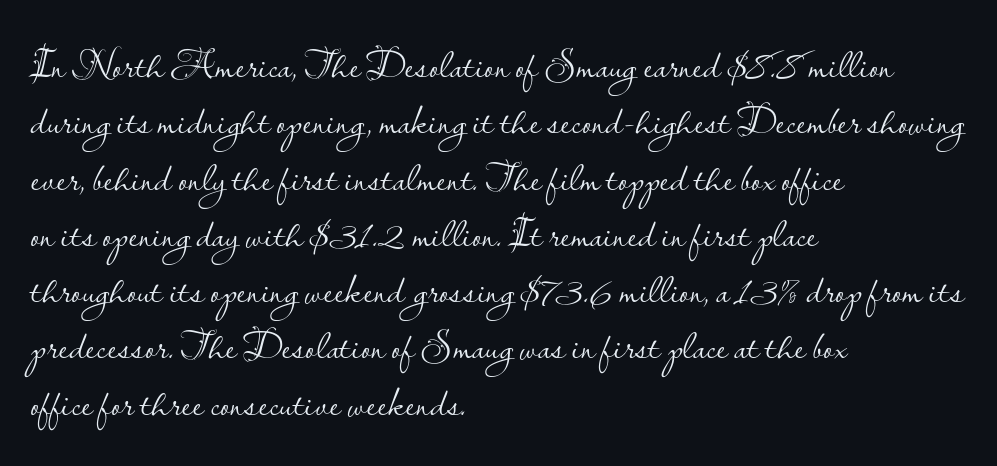
The image shows 42 px light sans-serif type; set left-aligned, normal line spacing (1.34x), normal letter spacing, not underlined; low stroke contrast and a small x-height.
